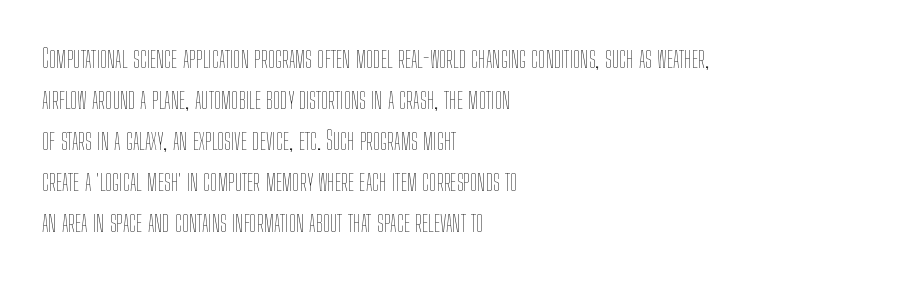
The image shows 26 px text type, upright; set left-aligned, normal line spacing (1.58x), normal letter spacing, not underlined.
